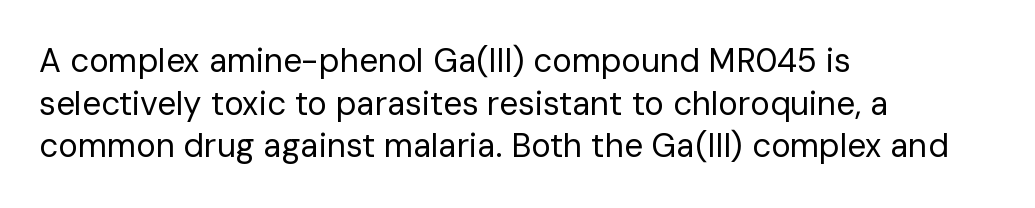
How would I describe the line gaps? Plain and ordinary. A typesetter would call this proportional, since set widths differ per character. The font family rendered here belongs to the sans-serif group. No chunkiness to these letters — they're not bold. Clear beneath every line of the passage. Line starts are locked; line ends wander.
